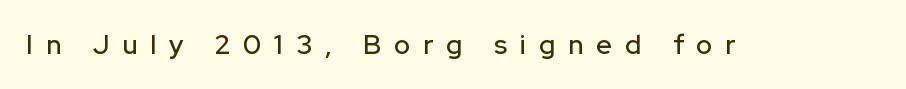
Q: Is the text italic (slanted)? A: No, it is upright.
Q: Is the text underlined? A: No.
Q: Is the spacing between letters normal or unusually wide? A: Unusually wide.
